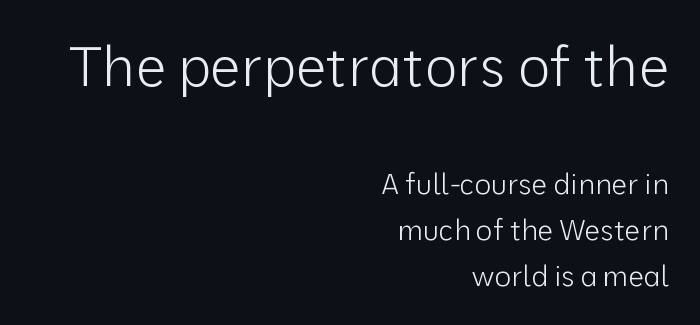
Q: Is the text bold? A: No.
Q: Is the text italic (slanted)? A: No, it is upright.
Q: Is the typeface a serif or a sans-serif typeface? A: Sans-serif.
Q: Is the text underlined? A: No.
Q: How is the paragraph aligned? A: Right-aligned.
Q: Is the spacing between letters normal or unusually wide? A: Normal.
Q: Is the spacing between lines tight, normal or loose? A: Normal.
Q: Which block of text is set in a larger size, the first (top) or the second (bottom)? A: The first (top) one.
Q: Width (condensed, normal, or wide)? A: Normal.
Q: Stroke contrast? A: Low.
Q: x-height? A: Medium.
Q: Monospaced? A: No.
